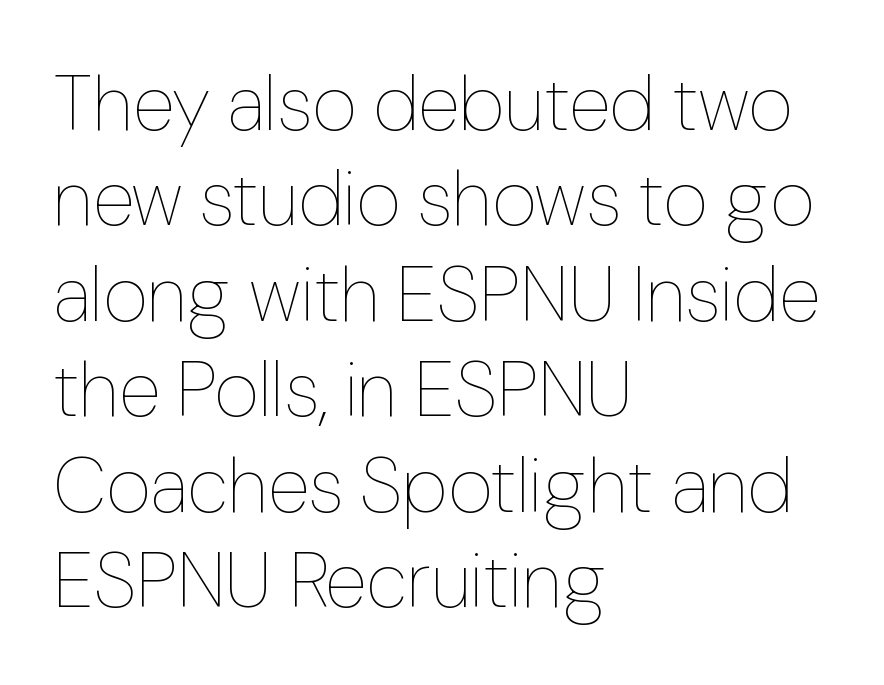
Q: Is the text bold? A: No.
Q: Is the text italic (slanted)? A: No, it is upright.
Q: Is the text underlined? A: No.
Q: How is the paragraph aligned? A: Left-aligned.
Q: Is the spacing between letters normal or unusually wide? A: Normal.
Q: Width (condensed, normal, or wide)? A: Normal.
Q: Stroke contrast? A: Low.
Q: x-height? A: Medium.
Q: Monospaced? A: No.
